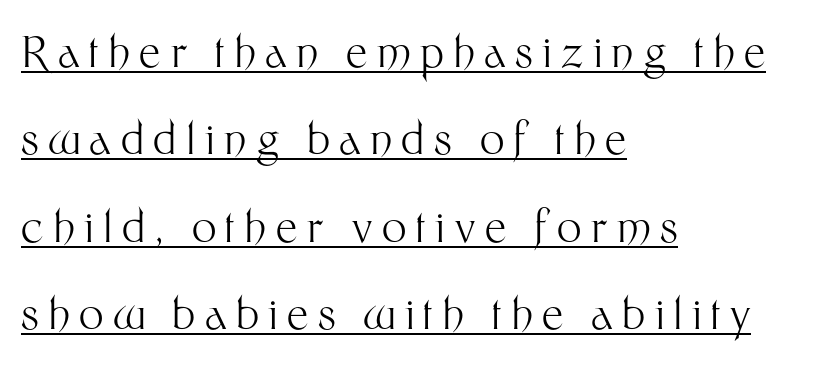
Q: Is the text bold? A: No.
Q: Is the text italic (slanted)? A: No, it is upright.
Q: Is the typeface a serif or a sans-serif typeface? A: Sans-serif.
Q: Is the text underlined? A: Yes.
Q: How is the paragraph aligned? A: Left-aligned.
Q: Is the spacing between letters normal or unusually wide? A: Unusually wide.
Q: Is the spacing between lines tight, normal or loose? A: Loose.
Q: Width (condensed, normal, or wide)? A: Normal.
Q: Stroke contrast? A: Medium.
Q: x-height? A: Medium.
Q: Monospaced? A: No.
